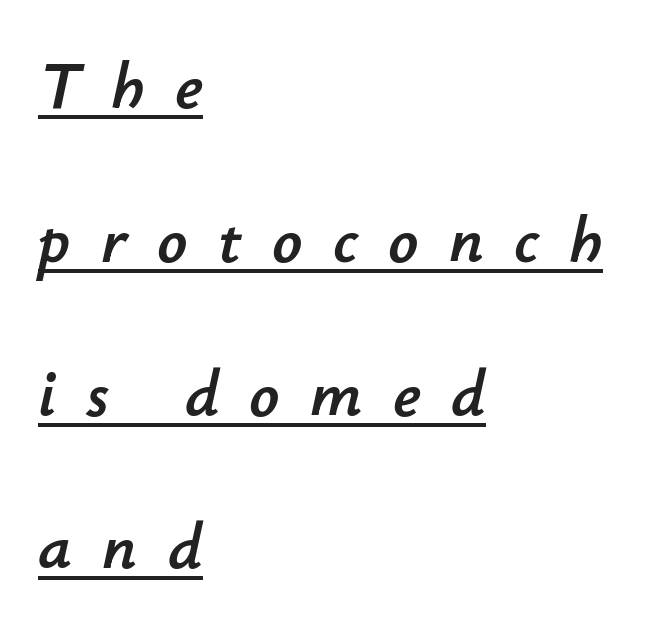
Q: Is the text italic (slanted)? A: Yes, it leans right by about 12 degrees.
Q: Is the text underlined? A: Yes.
Q: How is the paragraph aligned? A: Left-aligned.
Q: Is the spacing between letters normal or unusually wide? A: Unusually wide.
Q: Is the spacing between lines tight, normal or loose? A: Loose.
Q: Width (condensed, normal, or wide)? A: Normal.
Q: Stroke contrast? A: Low.
Q: x-height? A: Small.
Q: Monospaced? A: No.
